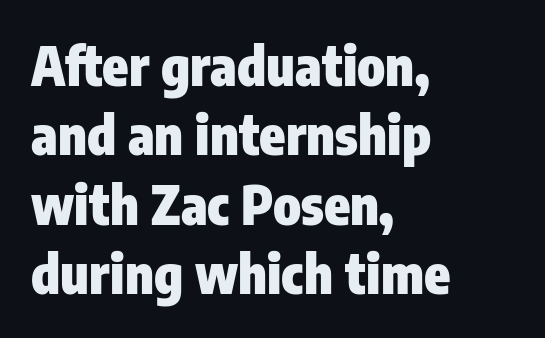
The image shows 53 px heavy, condensed sans-serif type, upright; set left-aligned, normal line spacing (1.31x), normal letter spacing, not underlined; low stroke contrast and a medium x-height.
